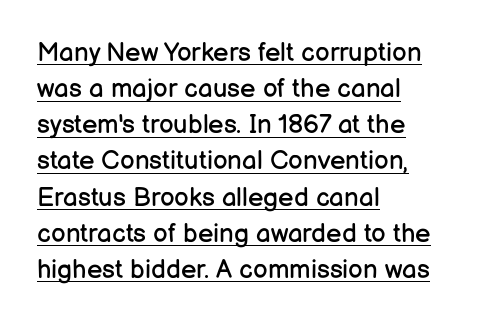
{"italic": "no", "bold": "no", "underline": "yes", "align": "left", "line_spacing": "normal", "line_spacing_ratio": 1.39, "letter_spacing": "normal", "letter_spacing_em": 0.0, "glyph_px": 26}
